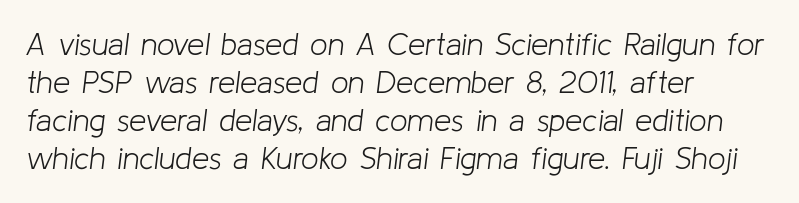
The image shows 31 px light type, italic (leaning right); set left-aligned, line spacing 1.23x, normal letter spacing, not underlined; low stroke contrast and a medium x-height.
